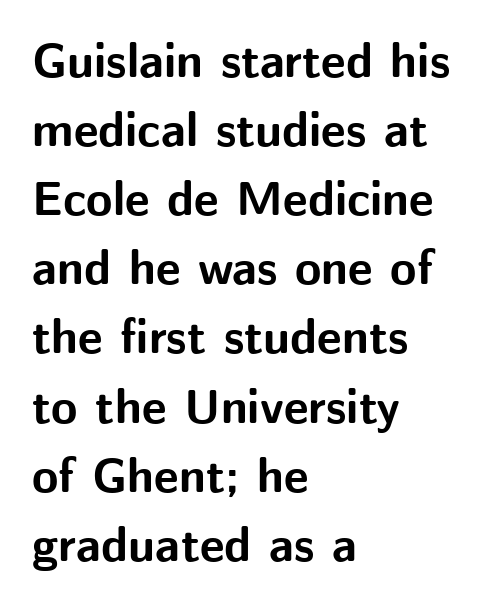
The image shows 48 px bold sans-serif type, upright; set left-aligned, normal line spacing (1.44x), normal letter spacing, not underlined; medium stroke contrast and a medium x-height.
